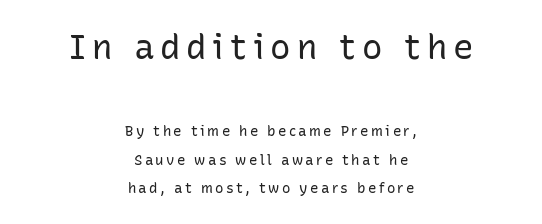
Q: Is the text bold? A: No.
Q: Is the text italic (slanted)? A: No, it is upright.
Q: Is the typeface a serif or a sans-serif typeface? A: Sans-serif.
Q: Is the text underlined? A: No.
Q: How is the paragraph aligned? A: Centered.
Q: Is the spacing between lines tight, normal or loose? A: Loose.
Q: Which block of text is set in a larger size, the first (top) or the second (bottom)? A: The first (top) one.
Q: Width (condensed, normal, or wide)? A: Normal.
Q: Stroke contrast? A: Low.
Q: x-height? A: Medium.
Q: Monospaced? A: No.
